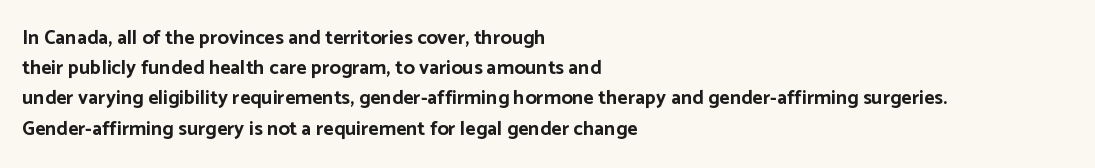
{"italic": "no", "bold": "yes", "underline": "no", "align": "left", "line_spacing": "normal", "line_spacing_ratio": 1.51, "letter_spacing": "normal", "letter_spacing_em": 0.0, "glyph_px": 20}
